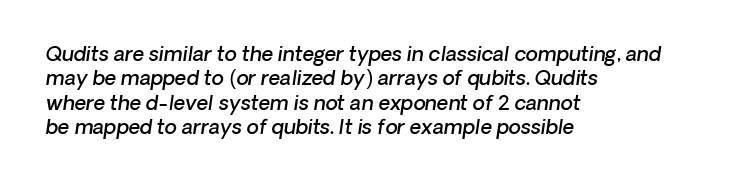
The image shows 20 px text type, italic (leaning right); set left-aligned, line spacing 1.22x, normal letter spacing, not underlined.
